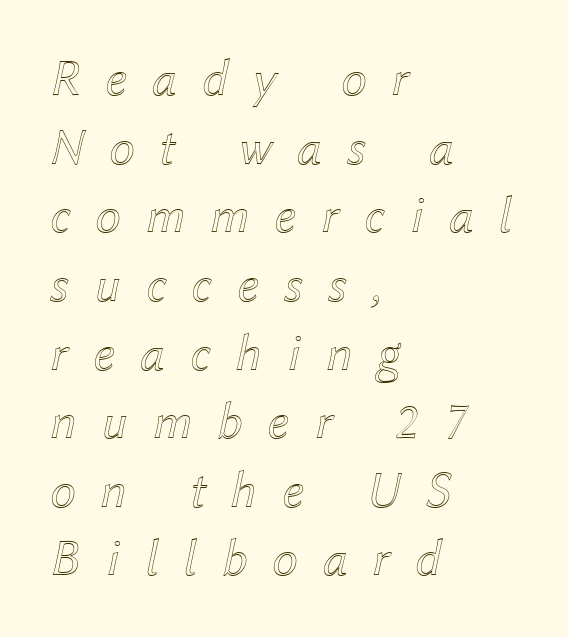
The image shows 52 px text type, italic (leaning right); set left-aligned, normal line spacing (1.32x), unusually wide letter spacing (+0.48 em), not underlined; a medium x-height.
